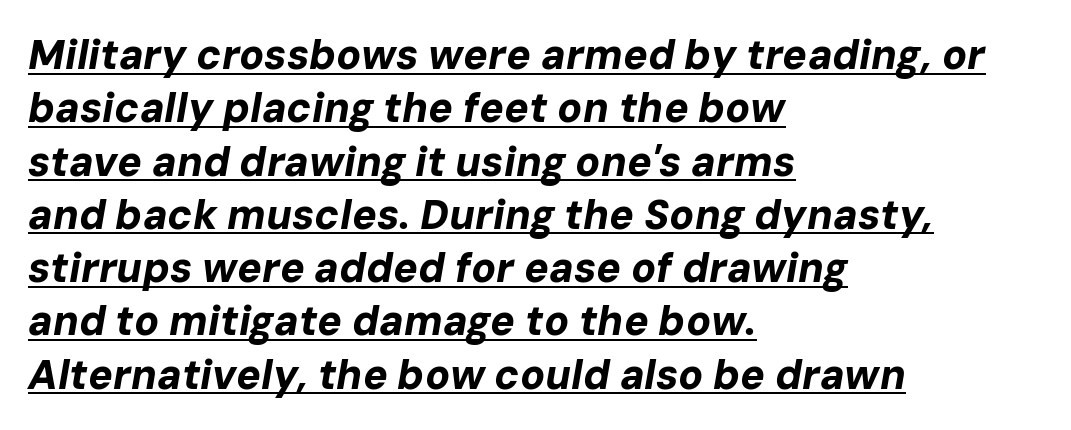
{"italic": "yes", "lean": "right", "slant_degrees": 10, "bold": "yes", "weight": "bold", "width": "normal", "stroke_contrast": "low", "x_height": "medium", "monospaced": "no", "underline": "yes", "align": "left", "line_spacing": "normal", "line_spacing_ratio": 1.3, "letter_spacing": "normal", "letter_spacing_em": 0.0, "glyph_px": 41}
